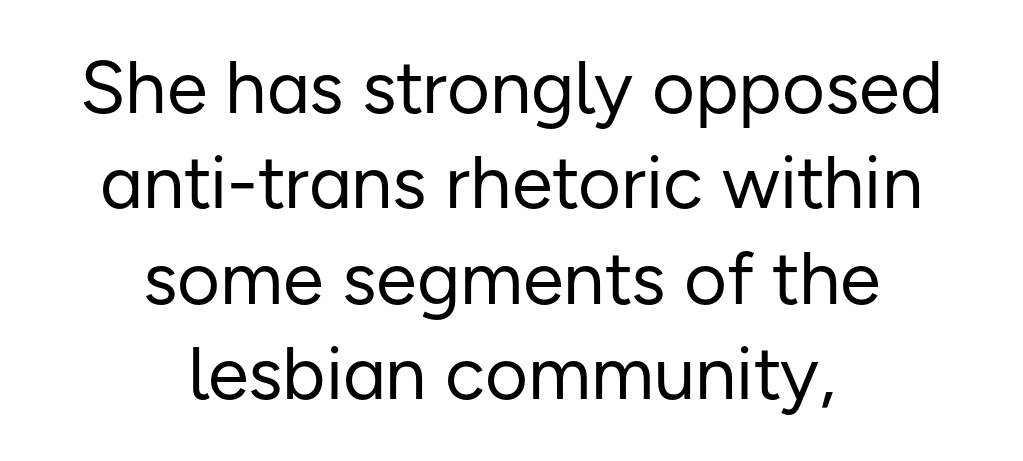
The image shows 74 px regular-weight sans-serif type, upright; set centered, normal line spacing (1.29x), normal letter spacing, not underlined; low stroke contrast and a medium x-height.
